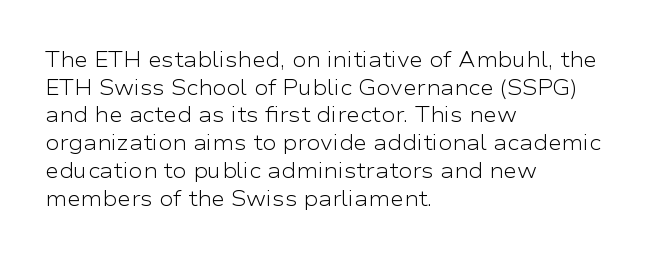
Every stem runs plumb, perpendicular to the baseline. Leftover space on each line is placed entirely after the last word. Check the space under the baseline: it is left empty. This reads as an unemphasized weight, regular at the heaviest. Caption: standard tracking, unaltered.
